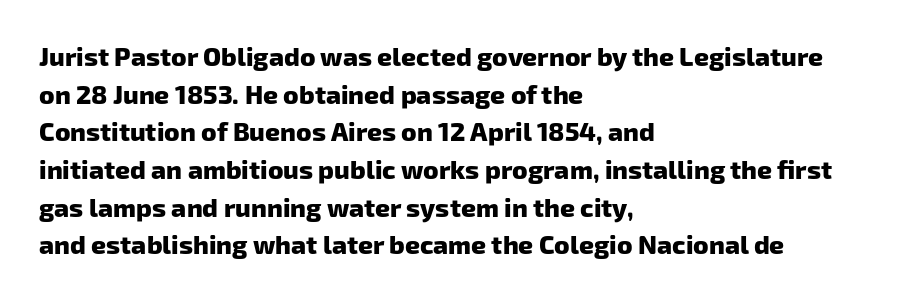
Q: Is the text bold? A: Yes.
Q: Is the text underlined? A: No.
Q: How is the paragraph aligned? A: Left-aligned.
Q: Is the spacing between letters normal or unusually wide? A: Normal.
Q: Is the spacing between lines tight, normal or loose? A: Normal.
